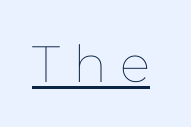
The image shows 51 px thin type, upright; set unusually wide letter spacing (+0.25 em), underlined; low stroke contrast and a medium x-height.
